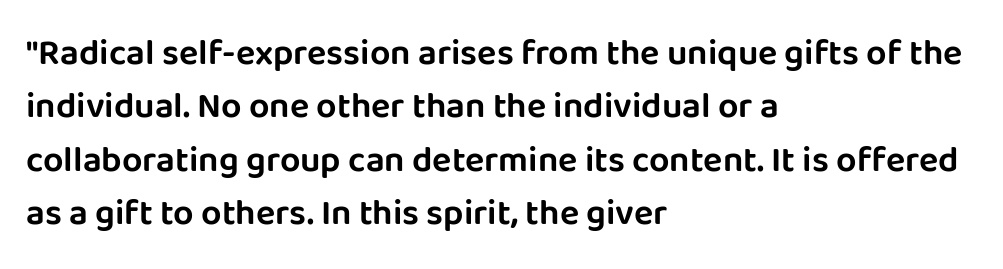
{"serif": "no", "italic": "no", "width": "normal", "stroke_contrast": "low", "x_height": "large", "monospaced": "no", "underline": "no", "align": "left", "line_spacing": "normal", "line_spacing_ratio": 1.48, "letter_spacing": "normal", "letter_spacing_em": 0.0, "glyph_px": 36}
